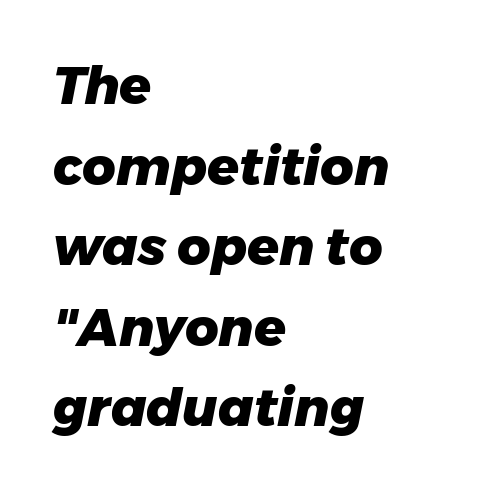
Q: Is the text bold? A: Yes.
Q: Is the text italic (slanted)? A: Yes, it leans right by about 11 degrees.
Q: Is the text underlined? A: No.
Q: How is the paragraph aligned? A: Left-aligned.
Q: Is the spacing between letters normal or unusually wide? A: Normal.
Q: Is the spacing between lines tight, normal or loose? A: Normal.
Q: Width (condensed, normal, or wide)? A: Normal.
Q: Stroke contrast? A: Low.
Q: x-height? A: Medium.
Q: Monospaced? A: No.
